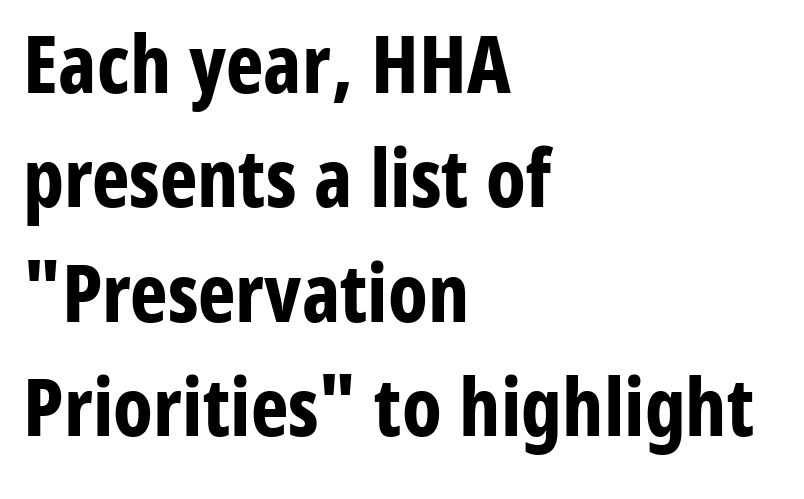
{"serif": "no", "italic": "no", "bold": "yes", "weight": "bold", "width": "condensed", "stroke_contrast": "low", "x_height": "medium", "monospaced": "no", "underline": "no", "align": "left", "line_spacing": "normal", "line_spacing_ratio": 1.43, "letter_spacing": "normal", "letter_spacing_em": 0.0, "glyph_px": 80}
